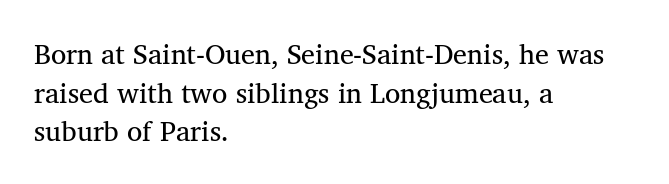
{"serif": "yes", "italic": "no", "bold": "no", "weight": "regular", "width": "normal", "stroke_contrast": "medium", "x_height": "medium", "monospaced": "no", "underline": "no", "align": "left", "line_spacing": "normal", "line_spacing_ratio": 1.38, "letter_spacing": "normal", "letter_spacing_em": 0.0, "glyph_px": 28}
